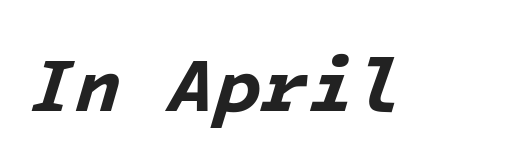
Q: Is the text bold? A: Yes.
Q: Is the text italic (slanted)? A: Yes, it leans right by about 16 degrees.
Q: Is the text underlined? A: No.
Q: Is the spacing between letters normal or unusually wide? A: Normal.
Q: Width (condensed, normal, or wide)? A: Normal.
Q: Stroke contrast? A: Low.
Q: x-height? A: Medium.
Q: Monospaced? A: Yes.
